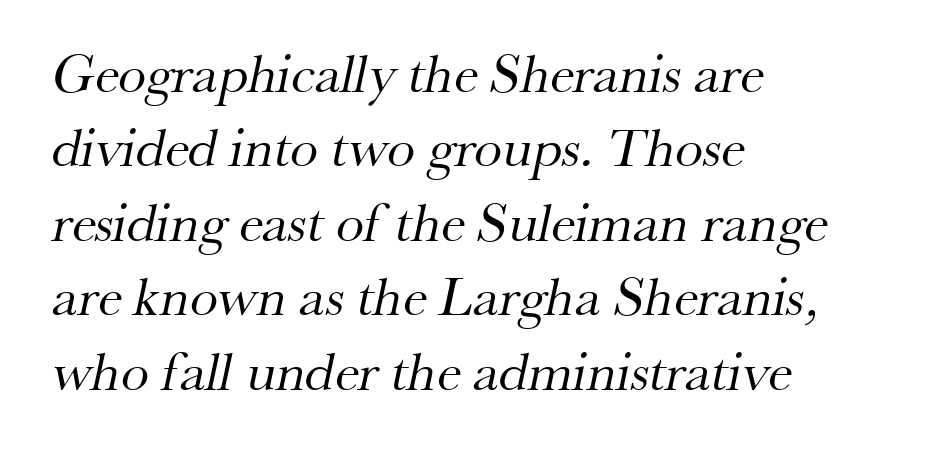
Q: Is the text bold? A: No.
Q: Is the typeface a serif or a sans-serif typeface? A: Serif.
Q: Is the text underlined? A: No.
Q: How is the paragraph aligned? A: Left-aligned.
Q: Is the spacing between letters normal or unusually wide? A: Normal.
Q: Is the spacing between lines tight, normal or loose? A: Normal.
Q: Width (condensed, normal, or wide)? A: Normal.
Q: Stroke contrast? A: Medium.
Q: x-height? A: Small.
Q: Monospaced? A: No.
